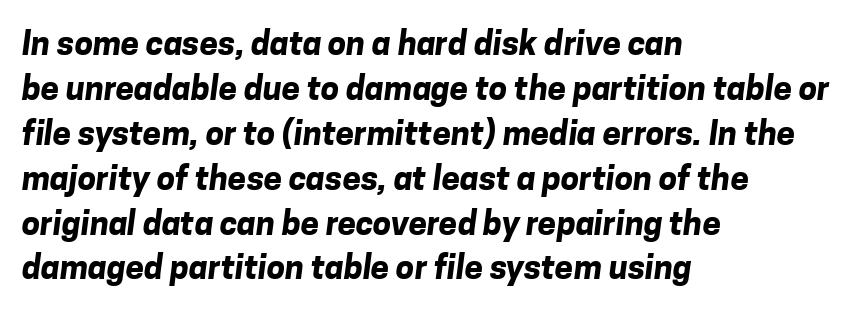
The image shows 33 px bold sans-serif type; set left-aligned, normal line spacing (1.36x), normal letter spacing, not underlined; low stroke contrast and a medium x-height.
